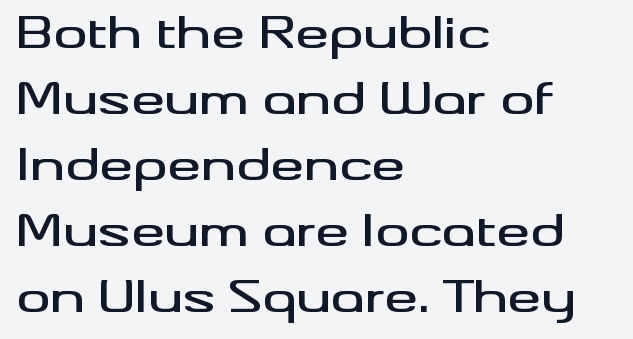
The image shows 42 px wide sans-serif type, upright; set left-aligned, normal line spacing (1.57x), normal letter spacing, not underlined; medium stroke contrast and a small x-height.
